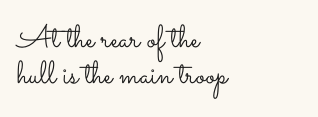
The image shows 32 px light, wide type; set left-aligned, tight line spacing (1.11x), normal letter spacing, not underlined; low stroke contrast and a small x-height.
